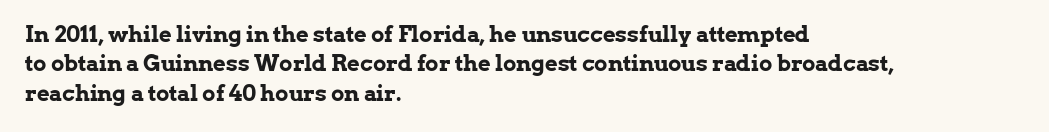
The image shows 22 px bold type, upright; set left-aligned, normal line spacing (1.34x), normal letter spacing, not underlined.
